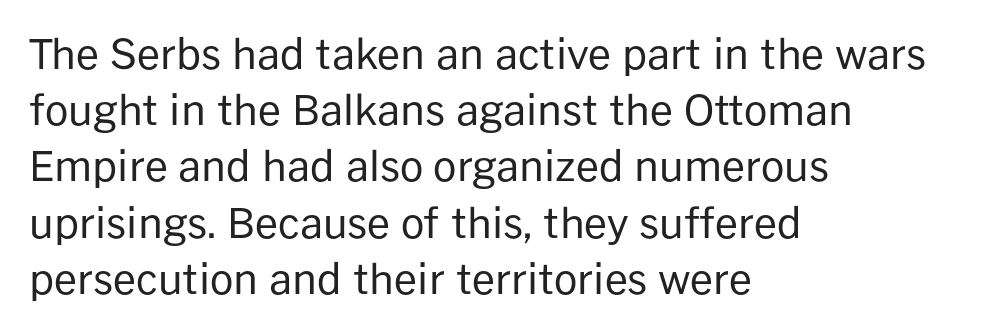
The image shows 41 px regular-weight sans-serif type, upright; set left-aligned, normal line spacing (1.37x), normal letter spacing, not underlined; low stroke contrast and a medium x-height.
